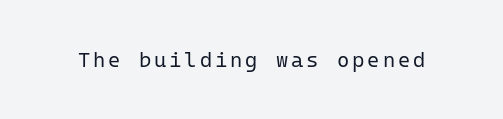
The image shows 21 px text type, upright; set not underlined.
